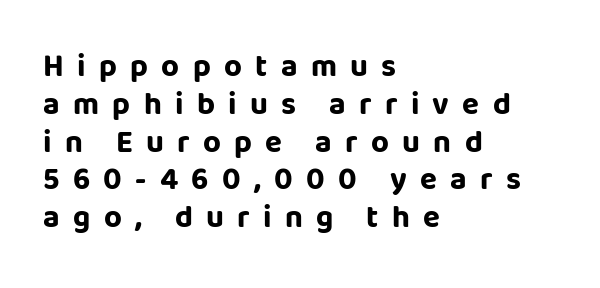
Q: Is the text bold? A: Yes.
Q: Is the text italic (slanted)? A: No, it is upright.
Q: Is the typeface a serif or a sans-serif typeface? A: Sans-serif.
Q: Is the text underlined? A: No.
Q: How is the paragraph aligned? A: Left-aligned.
Q: Is the spacing between letters normal or unusually wide? A: Unusually wide.
Q: Width (condensed, normal, or wide)? A: Normal.
Q: Stroke contrast? A: Low.
Q: x-height? A: Large.
Q: Monospaced? A: No.
